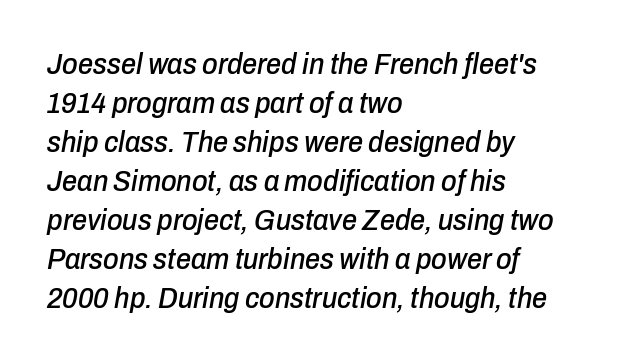
Q: Is the text italic (slanted)? A: Yes, it leans right by about 10 degrees.
Q: Is the text underlined? A: No.
Q: How is the paragraph aligned? A: Left-aligned.
Q: Is the spacing between letters normal or unusually wide? A: Normal.
Q: Is the spacing between lines tight, normal or loose? A: Normal.
Q: Width (condensed, normal, or wide)? A: Condensed.
Q: Stroke contrast? A: Low.
Q: x-height? A: Medium.
Q: Monospaced? A: No.
